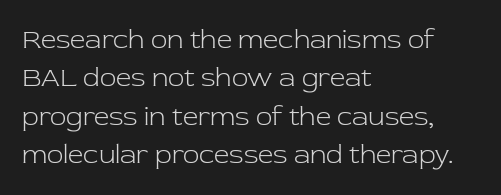
Q: Is the text bold? A: No.
Q: Is the text italic (slanted)? A: No, it is upright.
Q: Is the text underlined? A: No.
Q: How is the paragraph aligned? A: Left-aligned.
Q: Is the spacing between letters normal or unusually wide? A: Normal.
Q: Is the spacing between lines tight, normal or loose? A: Normal.
